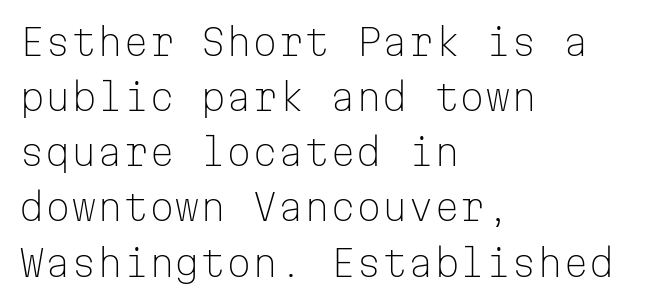
Q: Is the text bold? A: No.
Q: Is the text italic (slanted)? A: No, it is upright.
Q: Is the typeface a serif or a sans-serif typeface? A: Sans-serif.
Q: Is the text underlined? A: No.
Q: How is the paragraph aligned? A: Left-aligned.
Q: Is the spacing between letters normal or unusually wide? A: Normal.
Q: Is the spacing between lines tight, normal or loose? A: Normal.
Q: Width (condensed, normal, or wide)? A: Normal.
Q: Stroke contrast? A: Low.
Q: x-height? A: Medium.
Q: Monospaced? A: Yes.
